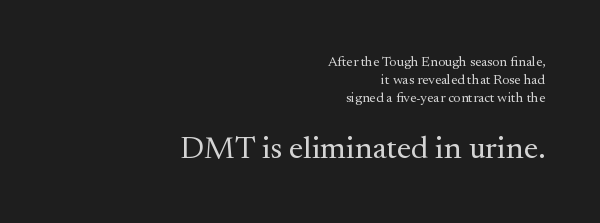
Q: Is the text bold? A: No.
Q: Is the text italic (slanted)? A: No, it is upright.
Q: Is the typeface a serif or a sans-serif typeface? A: Serif.
Q: Is the text underlined? A: No.
Q: How is the paragraph aligned? A: Right-aligned.
Q: Is the spacing between letters normal or unusually wide? A: Normal.
Q: Is the spacing between lines tight, normal or loose? A: Normal.
Q: Which block of text is set in a larger size, the first (top) or the second (bottom)? A: The second (bottom) one.
Q: Width (condensed, normal, or wide)? A: Normal.
Q: Stroke contrast? A: Medium.
Q: x-height? A: Small.
Q: Monospaced? A: No.
